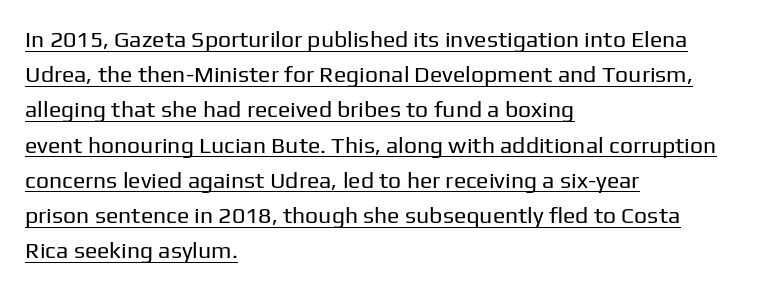
Q: Is the text bold? A: No.
Q: Is the text italic (slanted)? A: No, it is upright.
Q: Is the text underlined? A: Yes.
Q: How is the paragraph aligned? A: Left-aligned.
Q: Is the spacing between letters normal or unusually wide? A: Normal.
Q: Is the spacing between lines tight, normal or loose? A: Normal.
